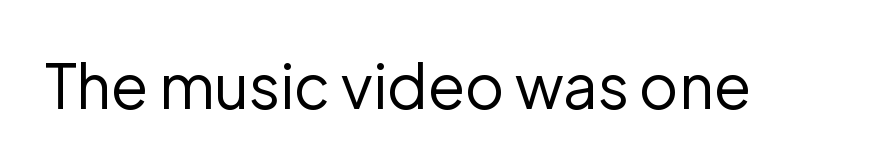
{"serif": "no", "italic": "no", "bold": "no", "weight": "regular", "width": "normal", "stroke_contrast": "low", "x_height": "medium", "monospaced": "no", "underline": "no", "letter_spacing": "normal", "letter_spacing_em": 0.0, "glyph_px": 61}
